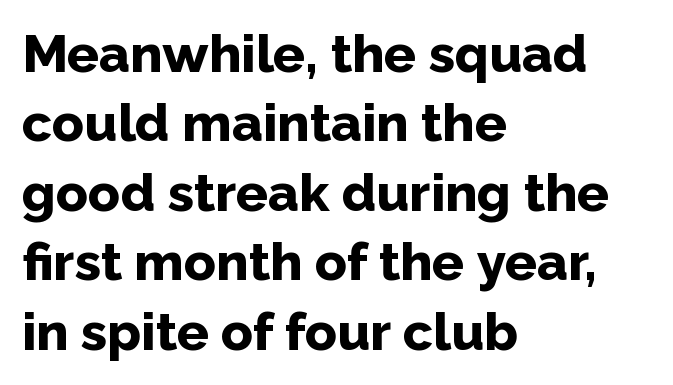
The image shows 53 px bold sans-serif type, upright; set left-aligned, normal line spacing (1.31x), normal letter spacing, not underlined; low stroke contrast and a medium x-height.
